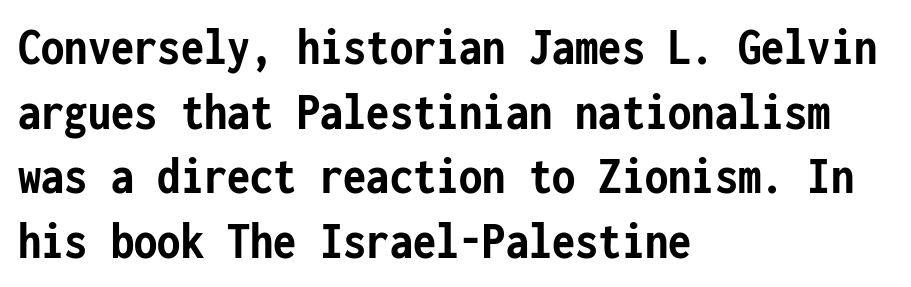
Q: Is the text bold? A: Yes.
Q: Is the text italic (slanted)? A: No, it is upright.
Q: Is the typeface a serif or a sans-serif typeface? A: Sans-serif.
Q: Is the text underlined? A: No.
Q: How is the paragraph aligned? A: Left-aligned.
Q: Is the spacing between letters normal or unusually wide? A: Normal.
Q: Width (condensed, normal, or wide)? A: Condensed.
Q: Stroke contrast? A: Low.
Q: x-height? A: Medium.
Q: Monospaced? A: Yes.
